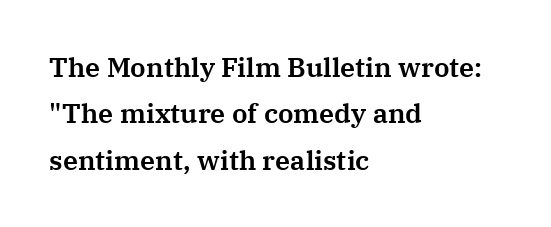
{"italic": "no", "underline": "no", "align": "left", "line_spacing_ratio": 1.72, "letter_spacing": "normal", "letter_spacing_em": 0.0, "glyph_px": 27}
